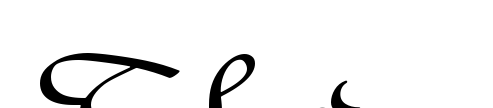
Q: Is the text italic (slanted)? A: Yes.
Q: Is the typeface a serif or a sans-serif typeface? A: Sans-serif.
Q: Is the text underlined? A: No.
Q: Is the spacing between letters normal or unusually wide? A: Unusually wide.
Q: Width (condensed, normal, or wide)? A: Wide.
Q: Stroke contrast? A: Medium.
Q: x-height? A: Small.
Q: Monospaced? A: No.
